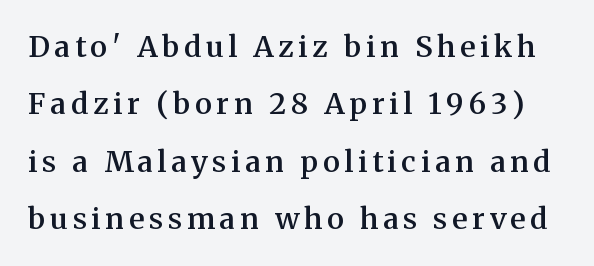
Letterform terminals end in serifs throughout the passage. A typesetter would call this leading open, well beyond the default. Set as a demibold, roughly 600 on the weight scale. The letters advance in unequal steps, a hallmark of proportional type. Posture: upright roman. The gap between lines stays unmarked.
